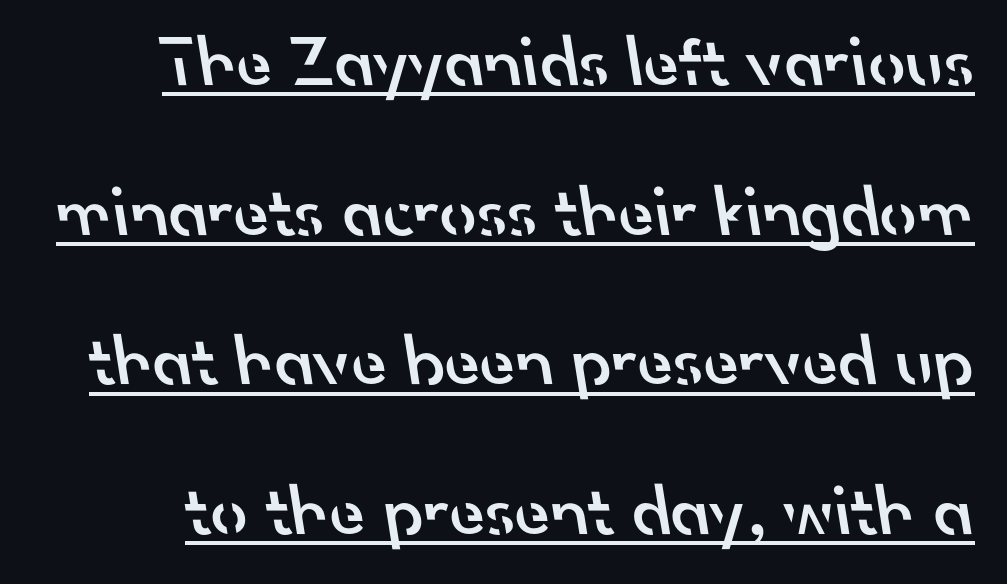
Notice the strokes are somewhat thickened but not fully heavy: this is a semibold. Is this a fixed-width face? No — the glyphs have proportional, varying widths. Spacing between characters is what you'd get straight out of the box. Horizontal bands of white between lines are thick stripes. The specimen includes a rule beneath the text block's lines. Letterform terminals end flat and unadorned throughout the passage.
